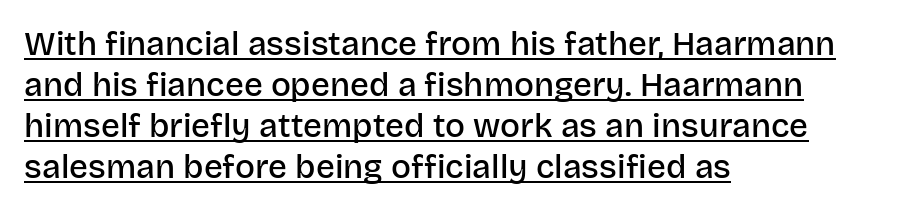
{"serif": "no", "italic": "no", "bold": "semi", "weight": "semibold", "width": "normal", "stroke_contrast": "low", "x_height": "large", "monospaced": "no", "underline": "yes", "align": "left", "line_spacing_ratio": 1.24, "letter_spacing": "normal", "letter_spacing_em": 0.0, "glyph_px": 33}
